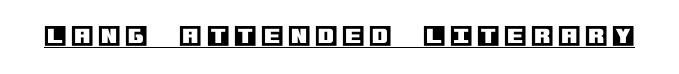
The image shows 23 px text type, upright; set unusually wide letter spacing (+0.2 em), underlined.
